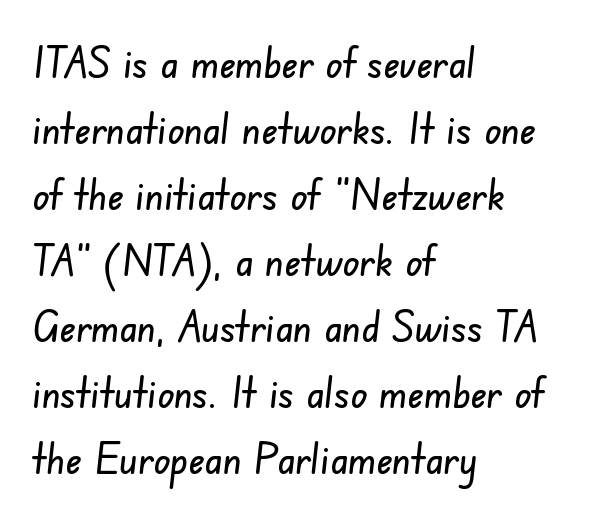
{"serif": "no", "width": "condensed", "stroke_contrast": "low", "x_height": "small", "monospaced": "no", "underline": "no", "align": "left", "line_spacing": "normal", "line_spacing_ratio": 1.5, "letter_spacing": "normal", "letter_spacing_em": 0.0, "glyph_px": 44}
